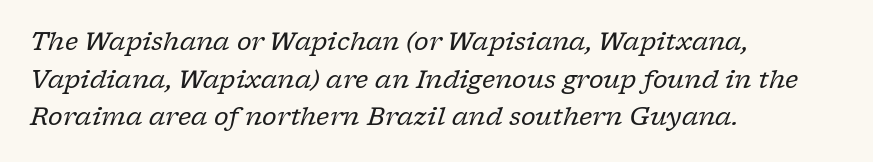
The image shows 25 px text type, italic (leaning right); set left-aligned, normal line spacing (1.51x), normal letter spacing, not underlined.
